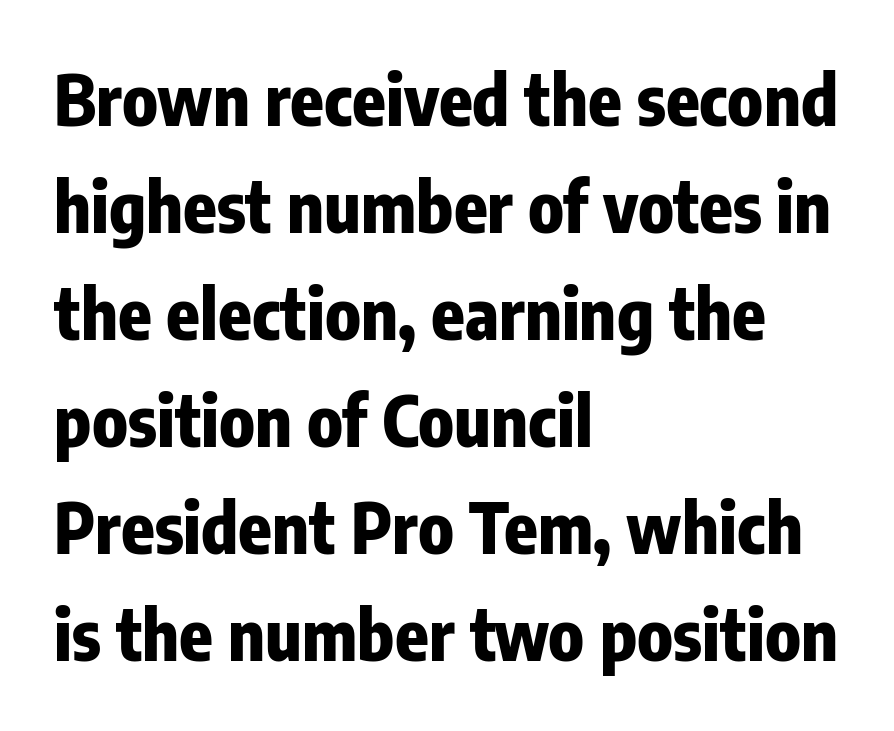
Q: Is the text bold? A: Yes.
Q: Is the text italic (slanted)? A: No, it is upright.
Q: Is the typeface a serif or a sans-serif typeface? A: Sans-serif.
Q: Is the text underlined? A: No.
Q: How is the paragraph aligned? A: Left-aligned.
Q: Is the spacing between letters normal or unusually wide? A: Normal.
Q: Is the spacing between lines tight, normal or loose? A: Normal.
Q: Width (condensed, normal, or wide)? A: Condensed.
Q: Stroke contrast? A: Low.
Q: x-height? A: Medium.
Q: Monospaced? A: No.
